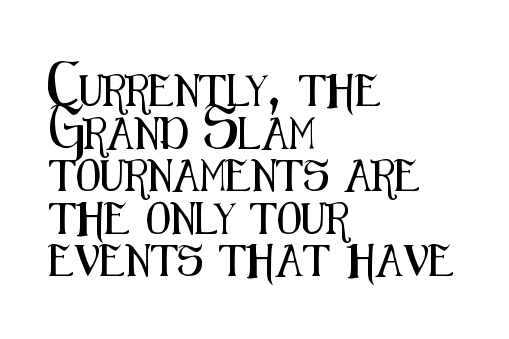
The image shows 32 px condensed type, upright; set left-aligned, normal line spacing (1.33x), normal letter spacing, not underlined; medium stroke contrast and a medium x-height.
